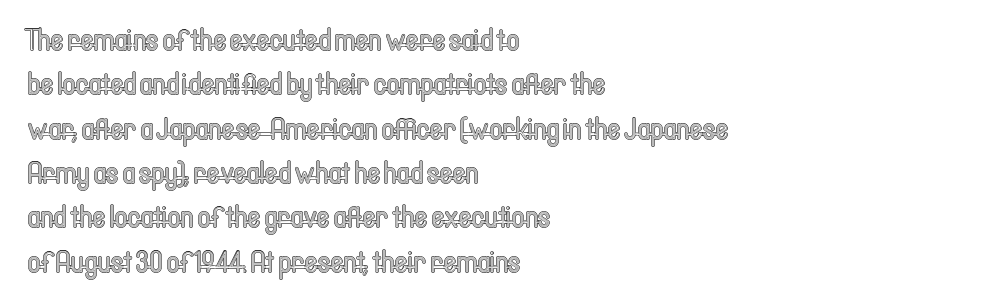
The string is rendered with underlining switched off. Nope, not italic — everything's standing straight. No extra tracking has been applied to these lines. Reading down the block, your eye returns to a fixed left position each line.
